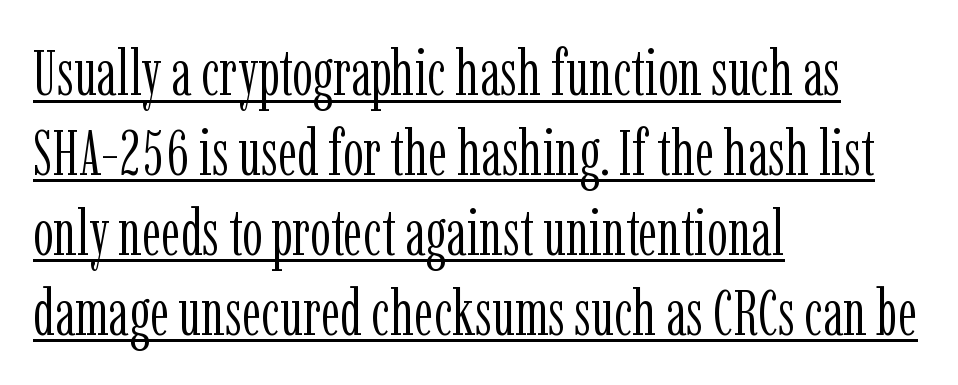
{"serif": "yes", "italic": "no", "bold": "no", "weight": "light", "width": "condensed", "stroke_contrast": "low", "x_height": "medium", "monospaced": "no", "underline": "yes", "align": "left", "line_spacing_ratio": 1.23, "letter_spacing": "normal", "letter_spacing_em": 0.0, "glyph_px": 65}
